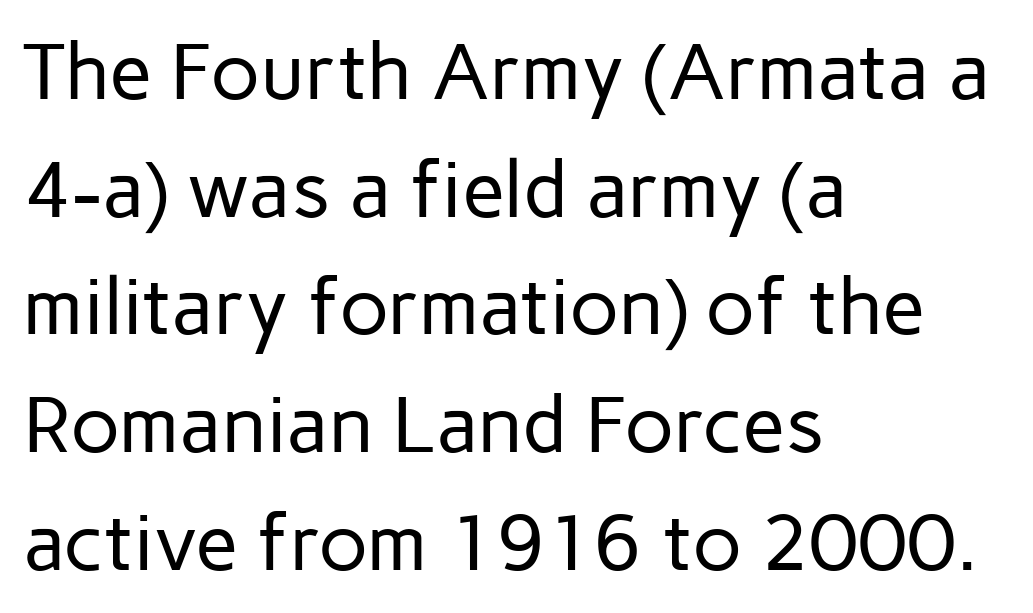
Q: Is the text bold? A: No.
Q: Is the text italic (slanted)? A: No, it is upright.
Q: Is the typeface a serif or a sans-serif typeface? A: Sans-serif.
Q: Is the text underlined? A: No.
Q: How is the paragraph aligned? A: Left-aligned.
Q: Is the spacing between letters normal or unusually wide? A: Normal.
Q: Is the spacing between lines tight, normal or loose? A: Normal.
Q: Width (condensed, normal, or wide)? A: Normal.
Q: Stroke contrast? A: Low.
Q: x-height? A: Medium.
Q: Monospaced? A: No.
